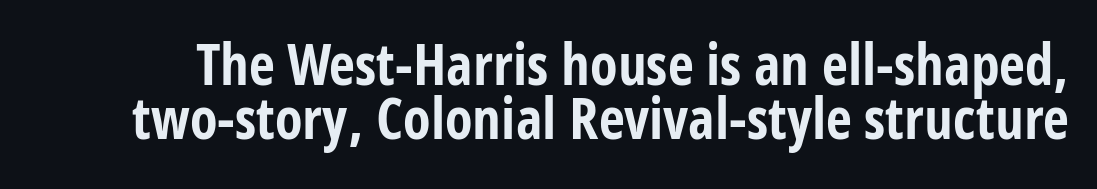
Q: Is the text bold? A: Yes.
Q: Is the text italic (slanted)? A: No, it is upright.
Q: Is the typeface a serif or a sans-serif typeface? A: Sans-serif.
Q: Is the text underlined? A: No.
Q: Is the spacing between letters normal or unusually wide? A: Normal.
Q: Is the spacing between lines tight, normal or loose? A: Tight.
Q: Width (condensed, normal, or wide)? A: Condensed.
Q: Stroke contrast? A: Low.
Q: x-height? A: Large.
Q: Monospaced? A: No.
